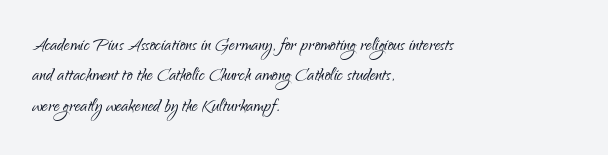
The space directly below the letters is spotless. Caption: standard tracking, unaltered. Vertically, the passage feels balanced, rows spaced as you'd expect.
